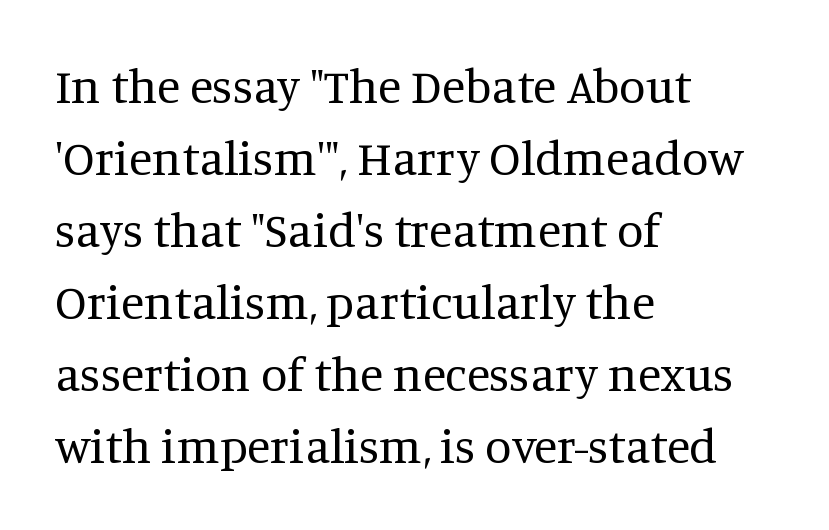
Q: Is the text bold? A: No.
Q: Is the text italic (slanted)? A: No, it is upright.
Q: Is the typeface a serif or a sans-serif typeface? A: Serif.
Q: Is the text underlined? A: No.
Q: How is the paragraph aligned? A: Left-aligned.
Q: Is the spacing between letters normal or unusually wide? A: Normal.
Q: Is the spacing between lines tight, normal or loose? A: Normal.
Q: Width (condensed, normal, or wide)? A: Normal.
Q: Stroke contrast? A: Medium.
Q: x-height? A: Large.
Q: Monospaced? A: No.
